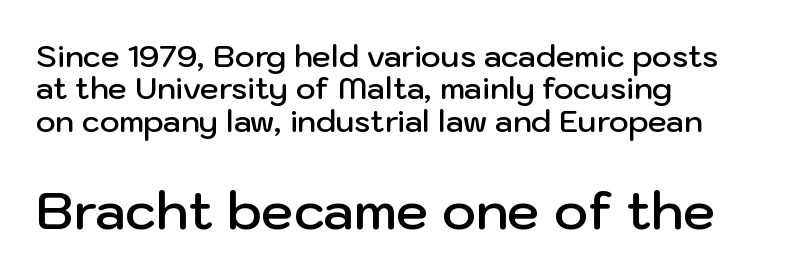
{"serif": "no", "italic": "no", "bold": "semi", "weight": "semibold", "width": "normal", "stroke_contrast": "low", "x_height": "medium", "monospaced": "no", "underline": "no", "align": "left", "line_spacing": "tight", "line_spacing_ratio": 1.08, "letter_spacing": "normal", "letter_spacing_em": 0.0, "larger_block": "second", "size_ratio": 1.73, "glyph_px": 52}
